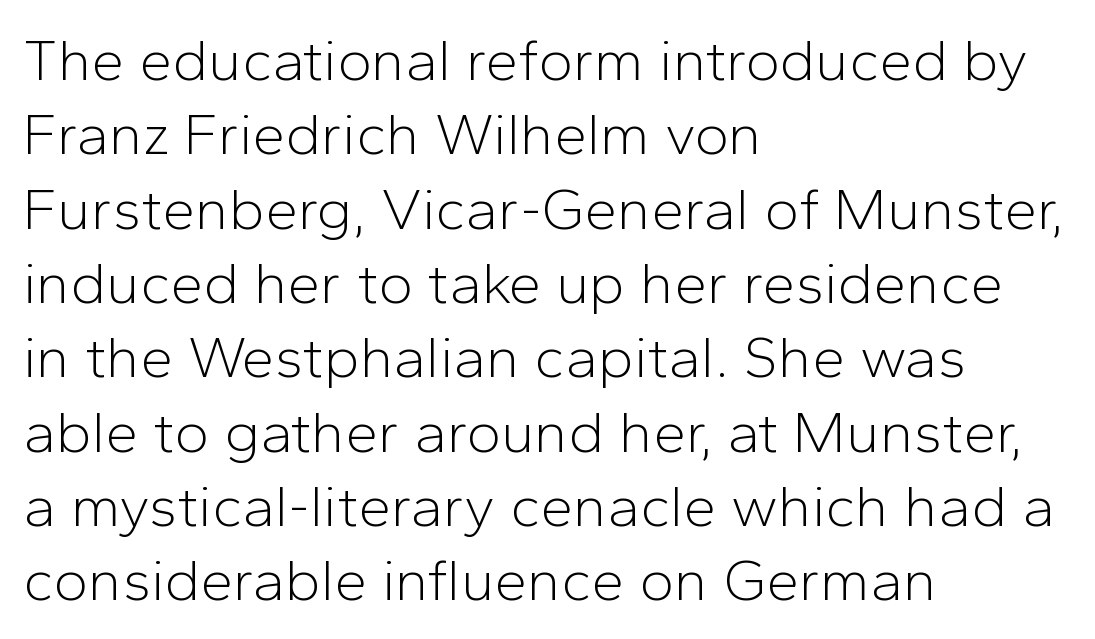
The image shows 59 px light sans-serif type, upright; set left-aligned, normal line spacing (1.26x), normal letter spacing, not underlined; low stroke contrast and a medium x-height.
